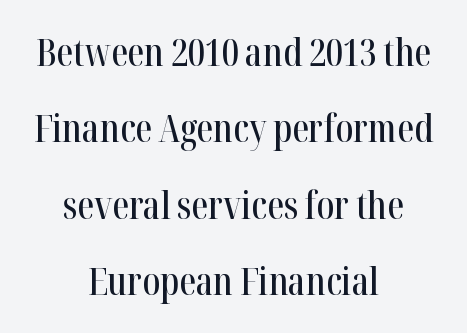
Proportional: the letters do not fall into vertical columns. In terms of letterform style, serifs are clearly present. Each word holds together tightly as a unit, with standard inter-letter gaps. Anything drawn beneath the words? Only blank space. Successive baselines arrive slowly, with a big drop between each. Horizontal alignment here is central, giving a formal, balanced look.
